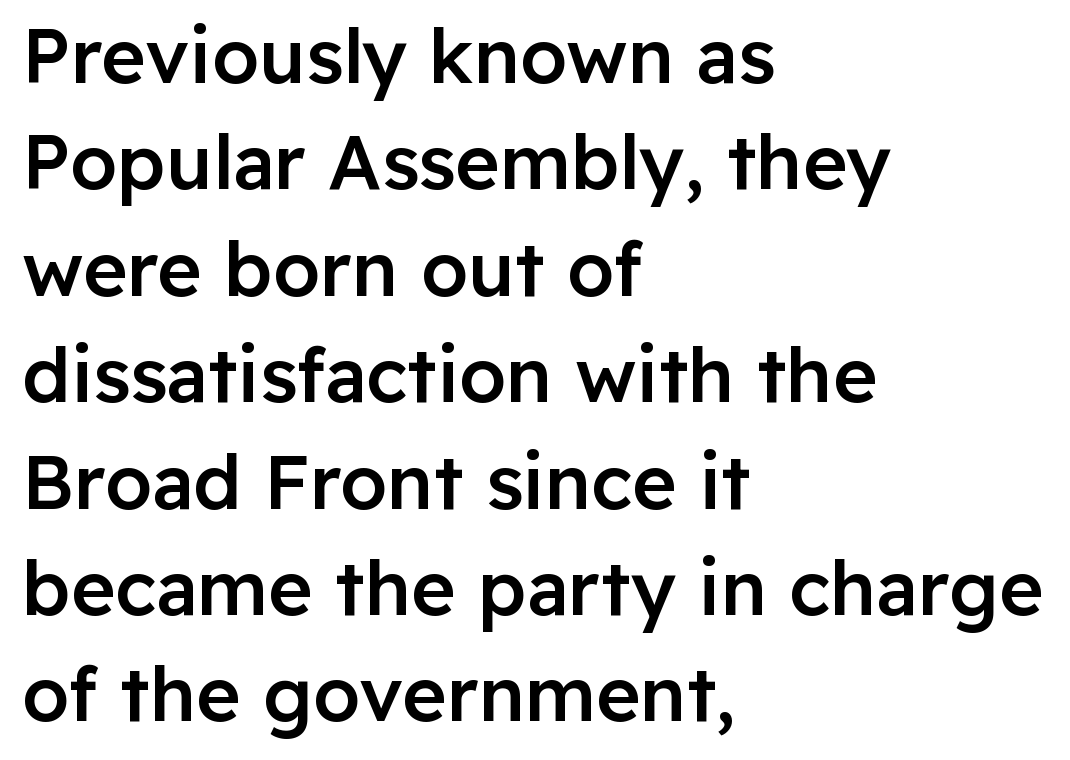
The image shows 76 px semibold sans-serif type, upright; set left-aligned, normal line spacing (1.4x), normal letter spacing, not underlined; low stroke contrast and a medium x-height.
